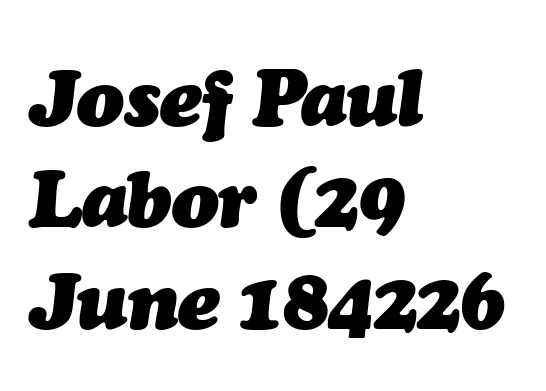
Clear beneath every line of the passage. The rendering uses a moderate line-height, typical for paragraphs. The gaps between neighbouring characters are ordinary and unremarkable. The rendering uses natural spacing where letterforms have individual widths. The lettering tilts uniformly, giving the passage an italic look.
